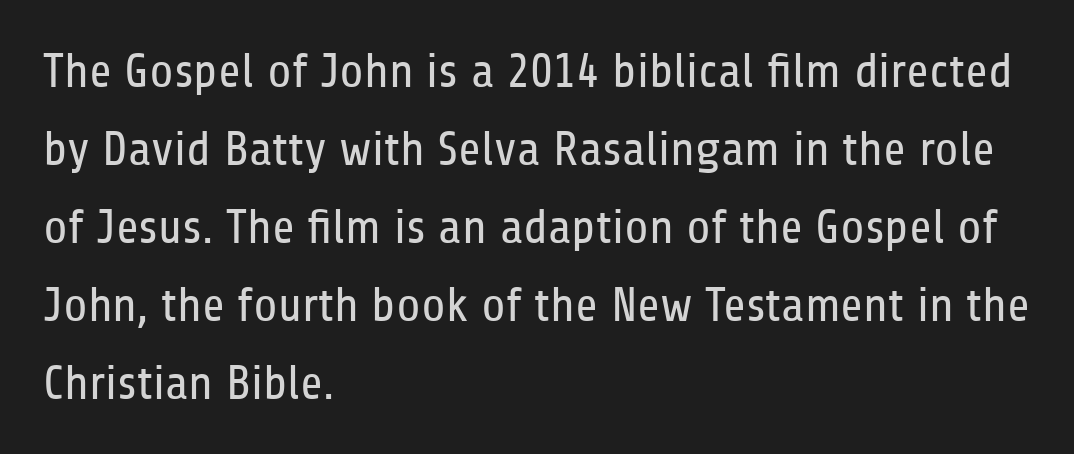
Font category for this specimen: sans-serif. The letterforms sit shoulder to shoulder at normal distance. Type without underlining. Varying glyph widths throughout — classic text-font behaviour.
